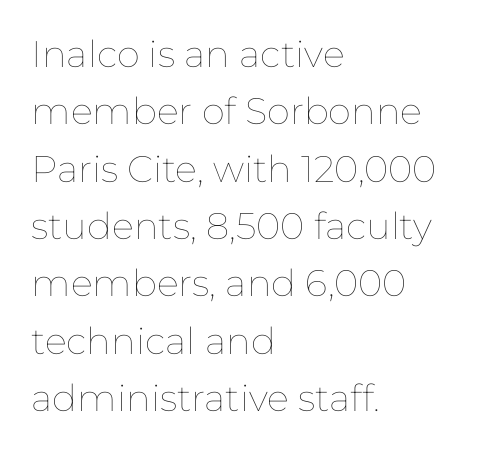
The image shows 37 px thin type, upright; set left-aligned, normal line spacing (1.55x), normal letter spacing, not underlined; low stroke contrast and a medium x-height.
